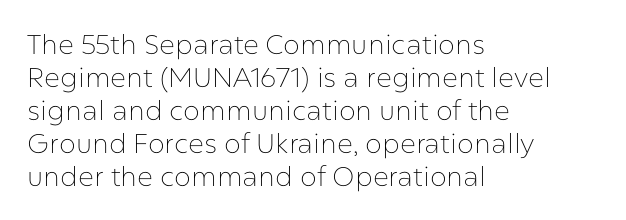
The type sits square on the baseline with zero lean. All the whitespace from short lines collects on the right. Students, note that the glyphs here touch the page at normal intervals. Weight class: somewhere from thin through regular. The foot of each line stays bare and open.
